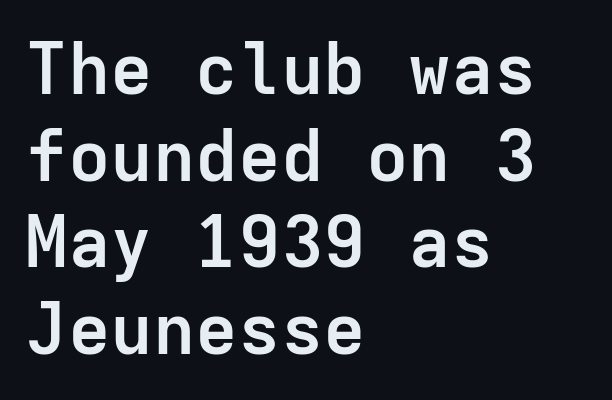
Q: Is the text bold? A: Yes.
Q: Is the text italic (slanted)? A: No, it is upright.
Q: Is the typeface a serif or a sans-serif typeface? A: Sans-serif.
Q: Is the text underlined? A: No.
Q: How is the paragraph aligned? A: Left-aligned.
Q: Is the spacing between letters normal or unusually wide? A: Normal.
Q: Width (condensed, normal, or wide)? A: Normal.
Q: Stroke contrast? A: Low.
Q: x-height? A: Medium.
Q: Monospaced? A: Yes.
